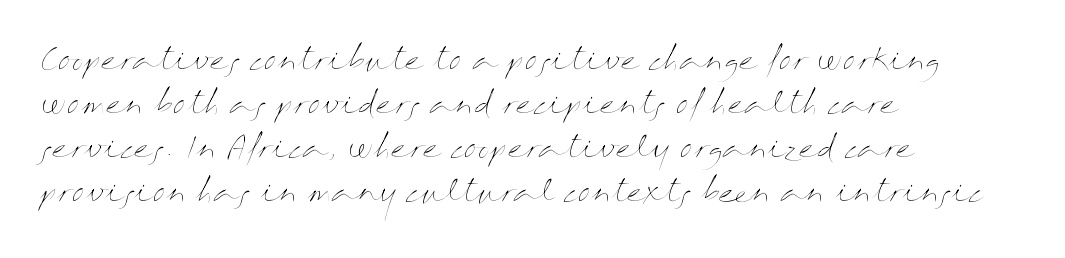
{"bold": "no", "weight": "thin", "width": "wide", "stroke_contrast": "medium", "x_height": "medium", "monospaced": "no", "underline": "no", "align": "left", "line_spacing": "normal", "line_spacing_ratio": 1.57, "letter_spacing": "normal", "letter_spacing_em": 0.0, "glyph_px": 28}
